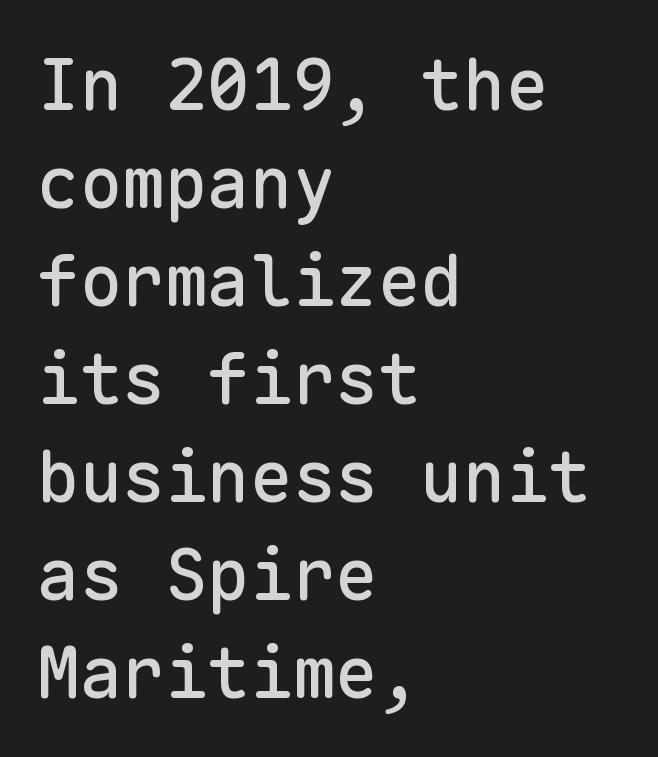
{"serif": "no", "italic": "no", "width": "normal", "stroke_contrast": "low", "x_height": "medium", "monospaced": "yes", "underline": "no", "align": "left", "line_spacing": "normal", "line_spacing_ratio": 1.38, "letter_spacing": "normal", "letter_spacing_em": 0.0, "glyph_px": 71}
